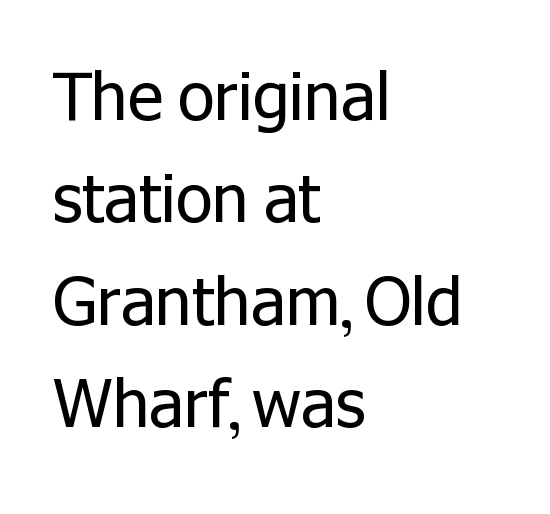
The image shows 66 px regular-weight sans-serif type, upright; set left-aligned, normal line spacing (1.55x), normal letter spacing, not underlined; low stroke contrast and a medium x-height.
